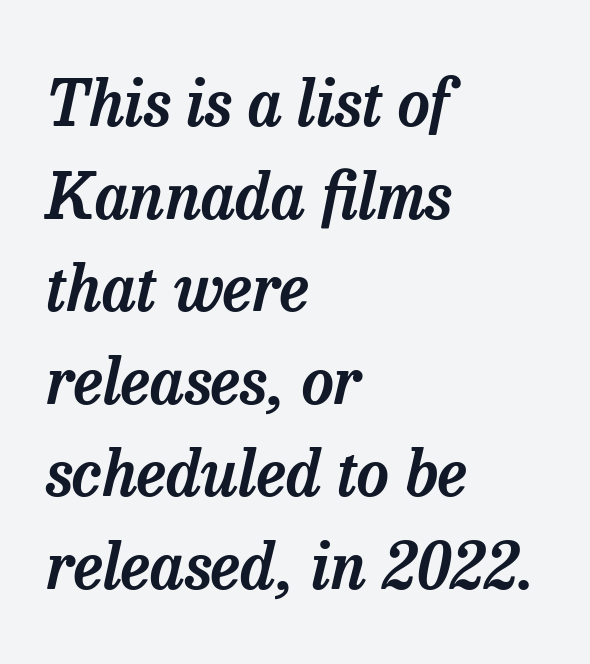
The image shows 63 px serif type, italic (leaning right); set left-aligned, normal line spacing (1.47x), normal letter spacing, not underlined; low stroke contrast and a medium x-height.
